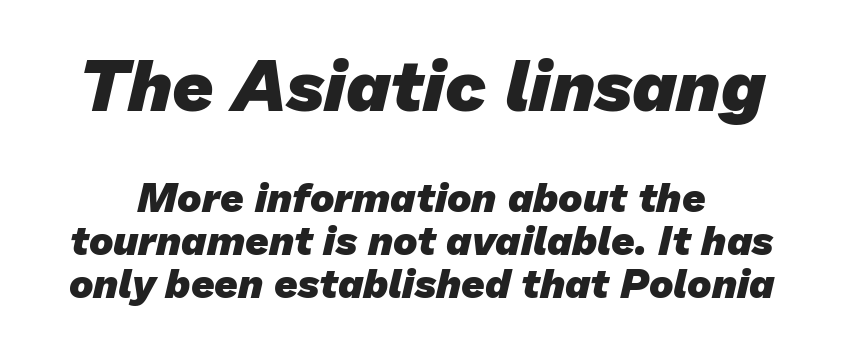
Q: Is the text bold? A: Yes.
Q: Is the typeface a serif or a sans-serif typeface? A: Sans-serif.
Q: Is the text underlined? A: No.
Q: Is the spacing between letters normal or unusually wide? A: Normal.
Q: Is the spacing between lines tight, normal or loose? A: Tight.
Q: Which block of text is set in a larger size, the first (top) or the second (bottom)? A: The first (top) one.
Q: Width (condensed, normal, or wide)? A: Normal.
Q: Stroke contrast? A: Low.
Q: x-height? A: Medium.
Q: Monospaced? A: No.
